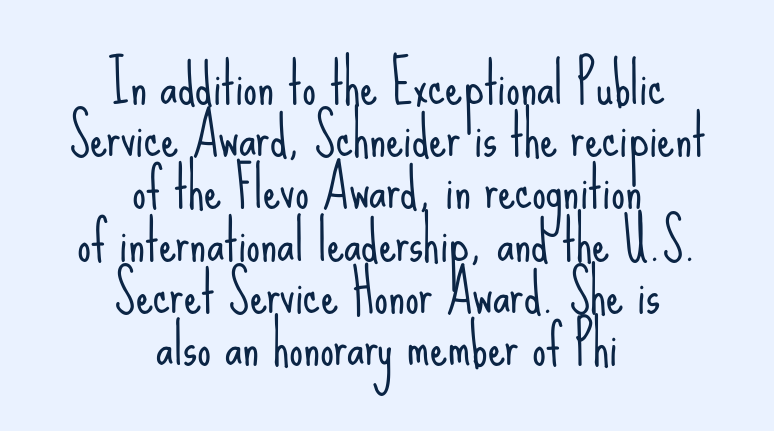
{"serif": "no", "italic": "no", "bold": "no", "weight": "light", "width": "condensed", "stroke_contrast": "low", "x_height": "small", "monospaced": "no", "underline": "no", "align": "center", "line_spacing": "tight", "line_spacing_ratio": 0.95, "letter_spacing": "normal", "letter_spacing_em": 0.0, "glyph_px": 55}
